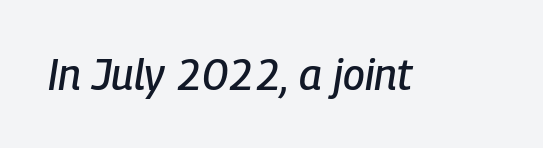
{"italic": "yes", "lean": "right", "slant_degrees": 9, "width": "condensed", "stroke_contrast": "low", "x_height": "medium", "monospaced": "no", "underline": "no", "letter_spacing": "normal", "letter_spacing_em": 0.0, "glyph_px": 43}
